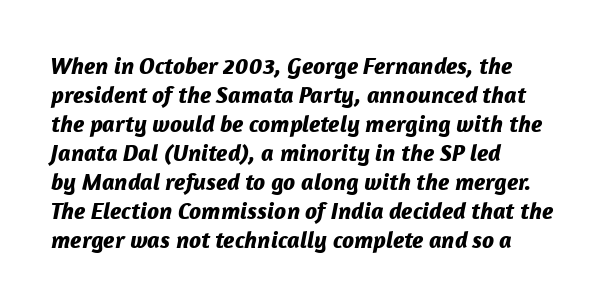
{"italic": "yes", "lean": "right", "slant_degrees": 12, "bold": "yes", "underline": "no", "align": "left", "line_spacing_ratio": 1.21, "letter_spacing": "normal", "letter_spacing_em": 0.0, "glyph_px": 24}
